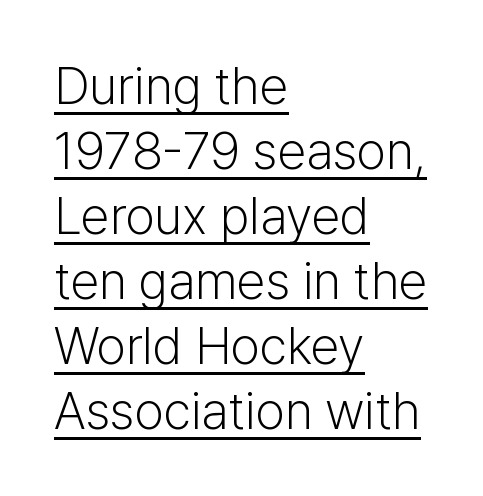
The image shows 52 px light sans-serif type, upright; set left-aligned, normal line spacing (1.25x), normal letter spacing, underlined; low stroke contrast and a medium x-height.
